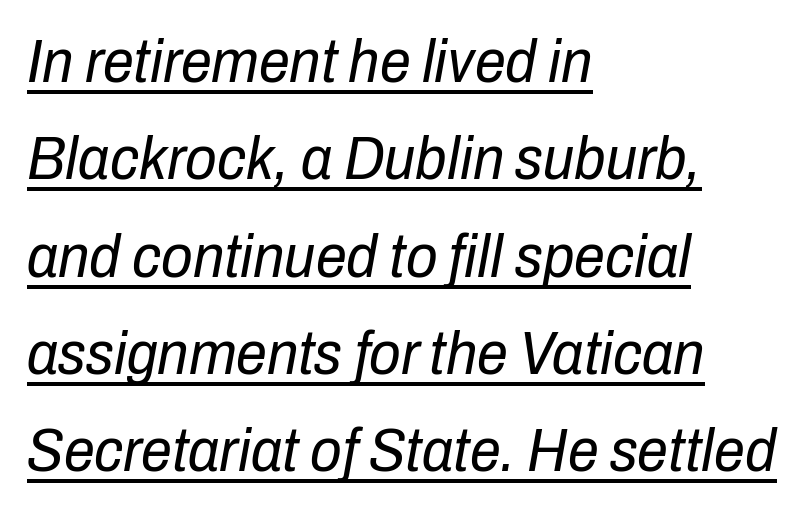
{"italic": "yes", "lean": "right", "slant_degrees": 10, "bold": "no", "weight": "regular", "width": "condensed", "stroke_contrast": "low", "x_height": "medium", "monospaced": "no", "underline": "yes", "align": "left", "line_spacing": "normal", "line_spacing_ratio": 1.57, "letter_spacing": "normal", "letter_spacing_em": 0.0, "glyph_px": 62}
